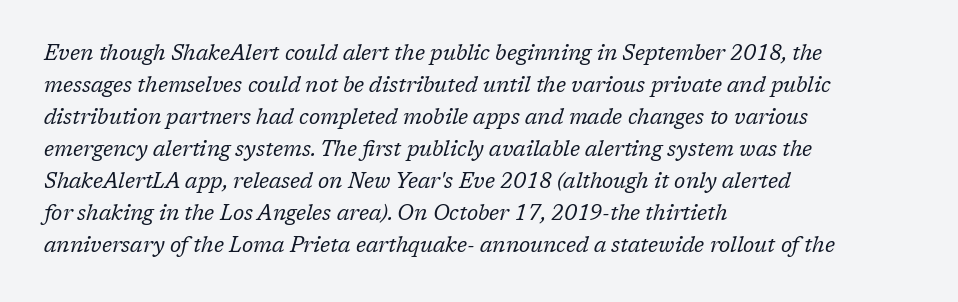
{"italic": "yes", "lean": "right", "slant_degrees": 17, "bold": "no", "underline": "no", "align": "left", "line_spacing": "normal", "line_spacing_ratio": 1.52, "letter_spacing": "normal", "letter_spacing_em": 0.0, "glyph_px": 21}
